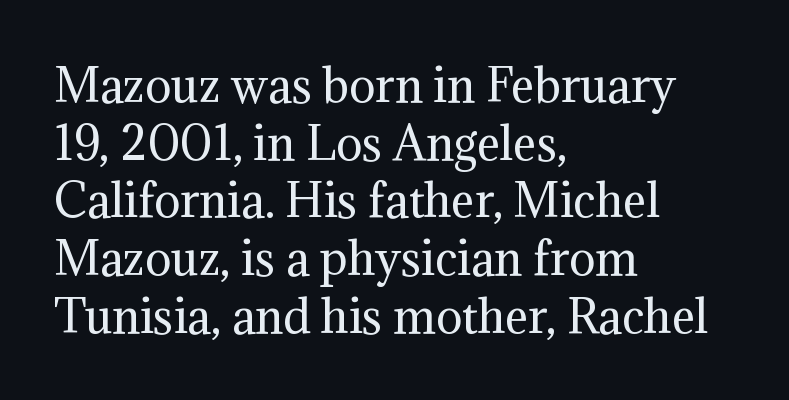
Q: Is the text bold? A: No.
Q: Is the text italic (slanted)? A: No, it is upright.
Q: Is the typeface a serif or a sans-serif typeface? A: Serif.
Q: Is the text underlined? A: No.
Q: How is the paragraph aligned? A: Left-aligned.
Q: Is the spacing between letters normal or unusually wide? A: Normal.
Q: Is the spacing between lines tight, normal or loose? A: Normal.
Q: Width (condensed, normal, or wide)? A: Normal.
Q: Stroke contrast? A: Medium.
Q: x-height? A: Medium.
Q: Monospaced? A: No.
